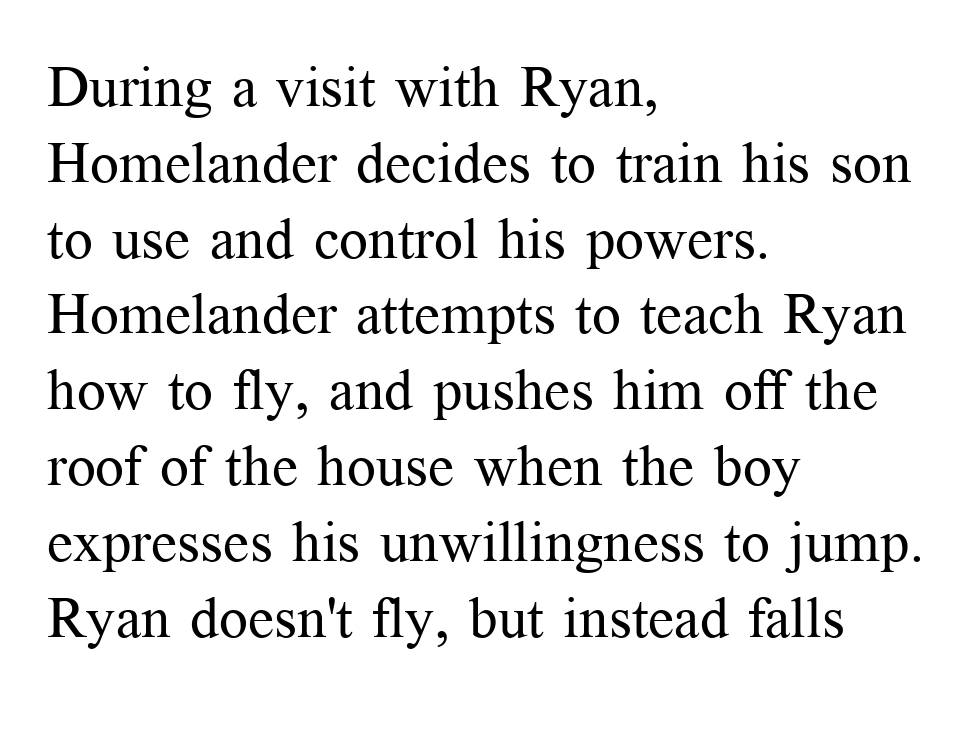
Q: Is the text bold? A: No.
Q: Is the text italic (slanted)? A: No, it is upright.
Q: Is the typeface a serif or a sans-serif typeface? A: Serif.
Q: Is the text underlined? A: No.
Q: How is the paragraph aligned? A: Left-aligned.
Q: Is the spacing between letters normal or unusually wide? A: Normal.
Q: Is the spacing between lines tight, normal or loose? A: Normal.
Q: Width (condensed, normal, or wide)? A: Normal.
Q: Stroke contrast? A: Medium.
Q: x-height? A: Medium.
Q: Monospaced? A: No.
